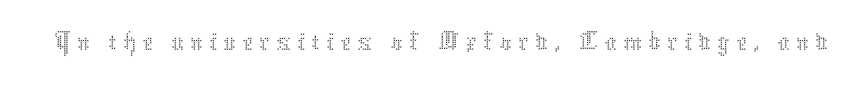
The rendering uses natural spacing where letterforms have individual widths. The letterforms sit at book weight or below. A clean baseline with only descenders dipping below it. In terms of posture, this sample is upright.
